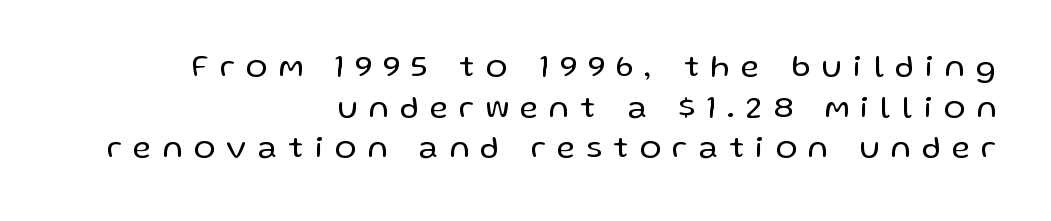
The image shows 32 px regular-weight sans-serif type, upright; set right-aligned, normal line spacing (1.27x), unusually wide letter spacing (+0.36 em), not underlined; low stroke contrast and a medium x-height.
